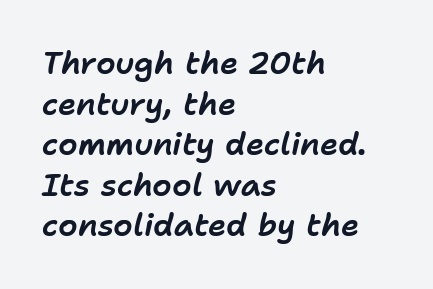
The image shows 31 px text type, italic (leaning right); set left-aligned, normal line spacing (1.31x), normal letter spacing, not underlined; low stroke contrast and a medium x-height.
